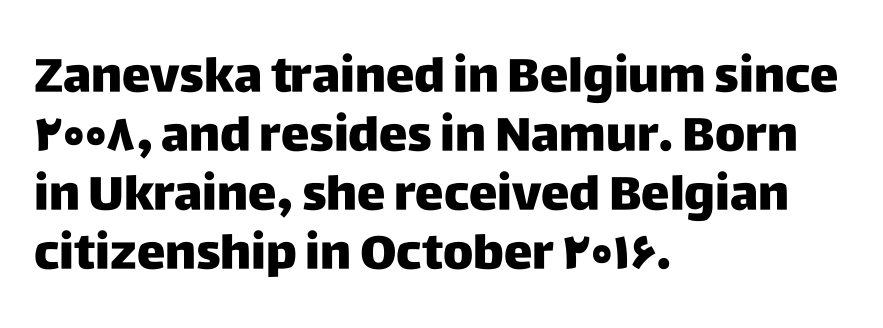
The paragraph has a hard left edge and a soft right edge. The typography opts for an upright posture over an oblique one. Bare-footed words on every line. Serifs: no, the terminals of the letterforms are clean. Default kerning and tracking; the words read as compact shapes.
